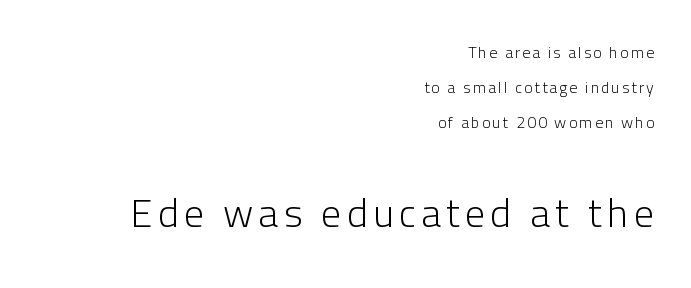
The image shows 40 px light sans-serif type, upright; set right-aligned, loose line spacing (2.19x), not underlined; the second (bottom) block is 2.5x larger; low stroke contrast and a medium x-height.
